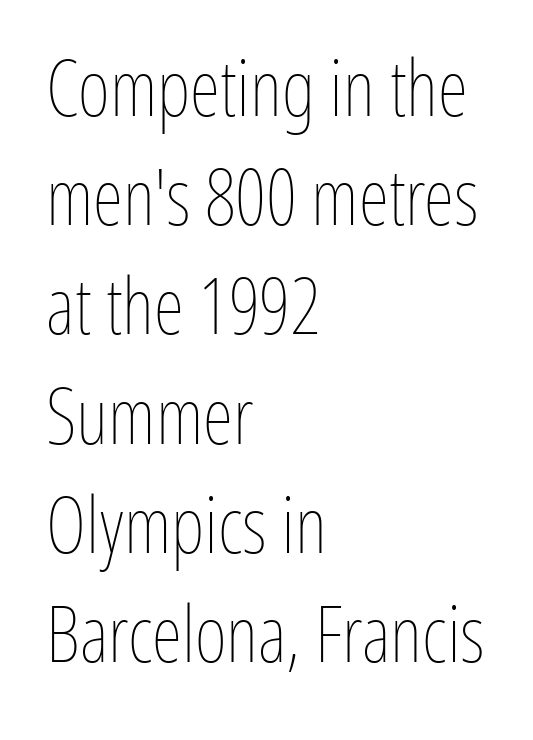
{"italic": "no", "bold": "no", "weight": "thin", "width": "condensed", "stroke_contrast": "low", "x_height": "medium", "monospaced": "no", "underline": "no", "align": "left", "line_spacing": "normal", "line_spacing_ratio": 1.4, "letter_spacing": "normal", "letter_spacing_em": 0.0, "glyph_px": 78}
